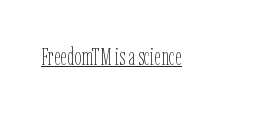
The letterforms sit at book weight or below. Posture: upright roman. Here the glyphs are tracked normally, forming tight word shapes. The words here are underlined.
